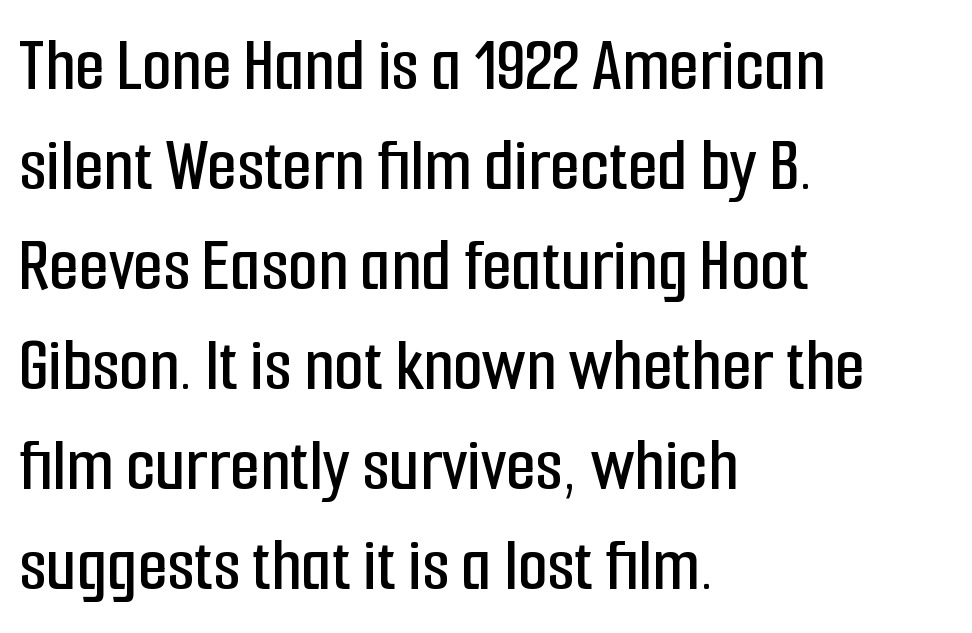
The text was rendered using a sans face with plain stroke endings. Horizontally, the lines are justified to the leading edge only. The lettering stays uniformly vertical, giving the passage a roman look. A typesetter would call this proportional, since set widths differ per character. The strip under each line holds only bare page. The rendering keeps characters at their native spacing.
